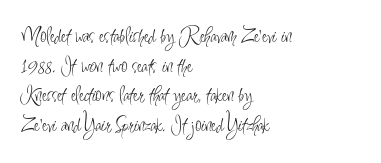
{"bold": "no", "underline": "no", "align": "left", "line_spacing": "normal", "line_spacing_ratio": 1.29, "letter_spacing": "normal", "letter_spacing_em": 0.0, "glyph_px": 23}
